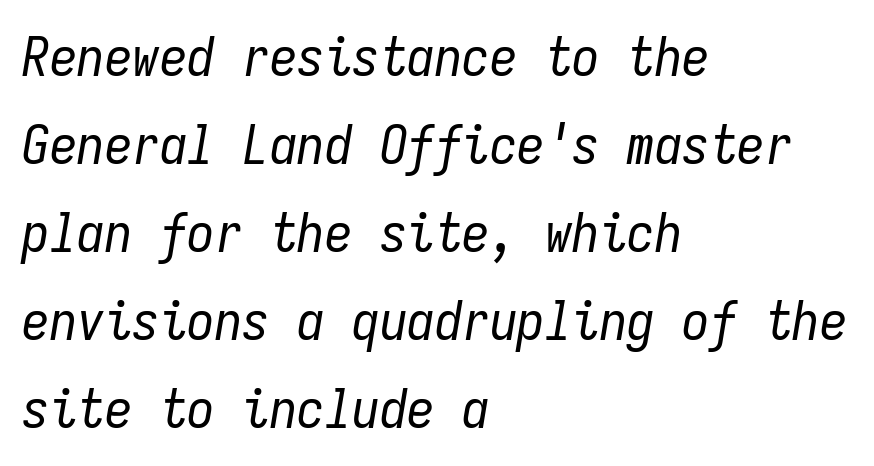
Q: Is the text bold? A: No.
Q: Is the text italic (slanted)? A: Yes, it leans right by about 9 degrees.
Q: Is the text underlined? A: No.
Q: How is the paragraph aligned? A: Left-aligned.
Q: Is the spacing between letters normal or unusually wide? A: Normal.
Q: Is the spacing between lines tight, normal or loose? A: Normal.
Q: Width (condensed, normal, or wide)? A: Condensed.
Q: Stroke contrast? A: Low.
Q: x-height? A: Medium.
Q: Monospaced? A: Yes.
